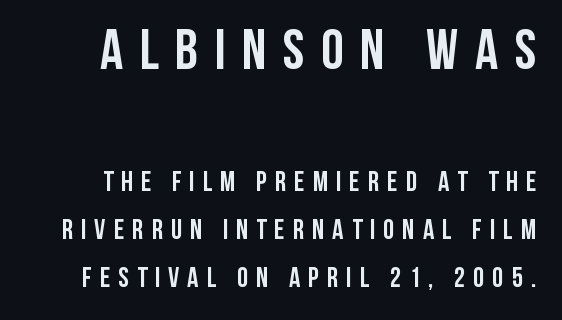
Q: Is the text bold? A: Yes.
Q: Is the text italic (slanted)? A: No, it is upright.
Q: Is the typeface a serif or a sans-serif typeface? A: Sans-serif.
Q: Is the text underlined? A: No.
Q: Is the spacing between letters normal or unusually wide? A: Unusually wide.
Q: Which block of text is set in a larger size, the first (top) or the second (bottom)? A: The first (top) one.
Q: Width (condensed, normal, or wide)? A: Condensed.
Q: Stroke contrast? A: Low.
Q: x-height? A: Large.
Q: Monospaced? A: No.
